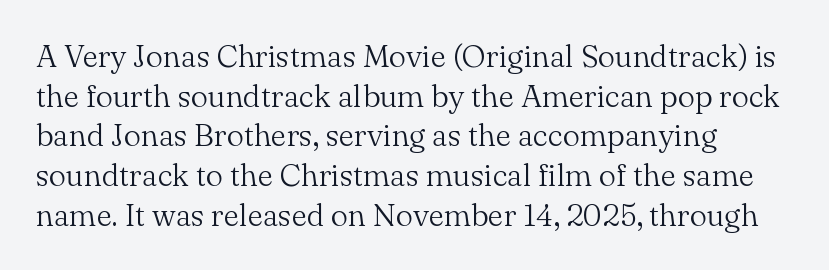
This sample has the flowing, uneven cadence of proportional lettering. The letters look calm and open, with moderate or lighter stems. Standard letterfit; no display-style spreading of the glyphs. The passage shown stacks its lines at a standard gap.
